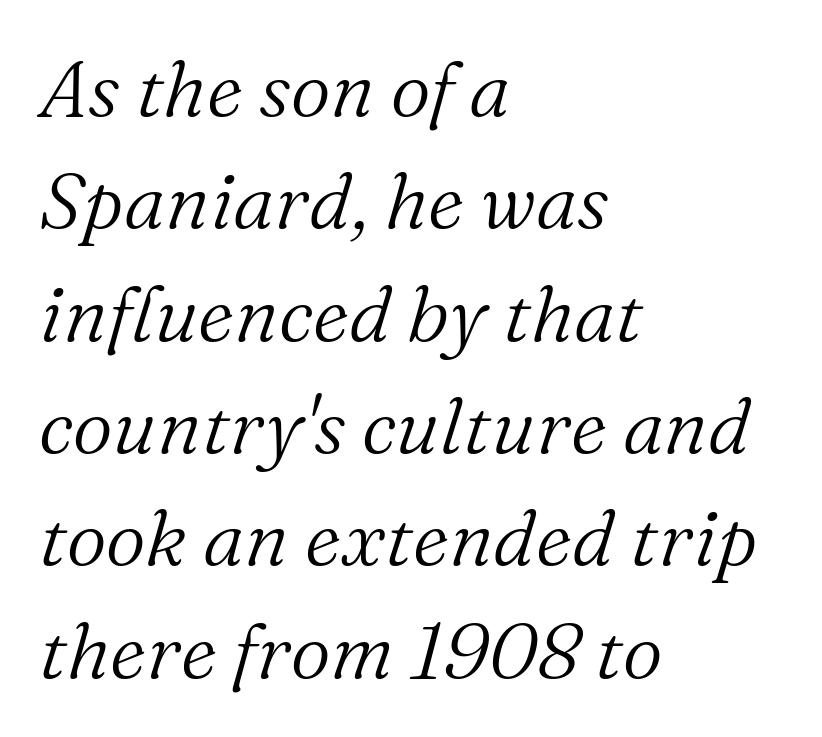
The image shows 78 px light serif type, italic (leaning right); set left-aligned, normal line spacing (1.44x), normal letter spacing, not underlined; medium stroke contrast and a medium x-height.
